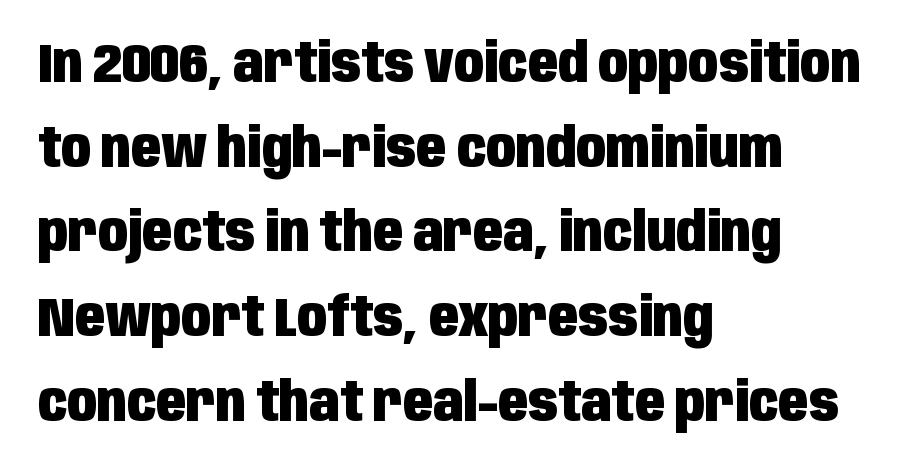
The image shows 55 px heavy, condensed sans-serif type, upright; set left-aligned, normal line spacing (1.54x), normal letter spacing, not underlined; low stroke contrast and a large x-height.
